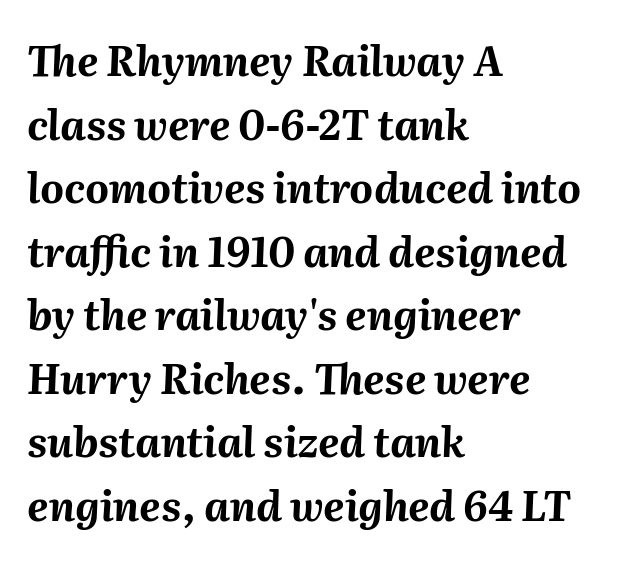
Looks like regular typesetting: each glyph gets only the width it needs. Descender tails drop into unmarked territory. The axis of the letterforms is tilted away from vertical. The vertical gap from one line to the next is medium. Compared with a centered layout, this one pins lines to the left instead.
